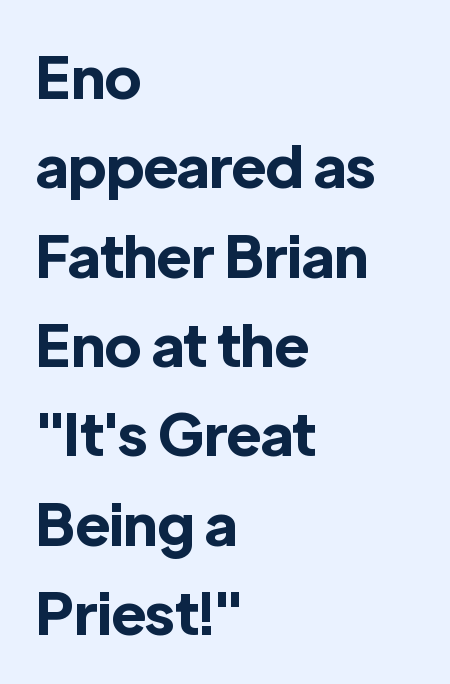
The image shows 58 px bold sans-serif type, upright; set left-aligned, normal line spacing (1.54x), normal letter spacing, not underlined; a medium x-height.
